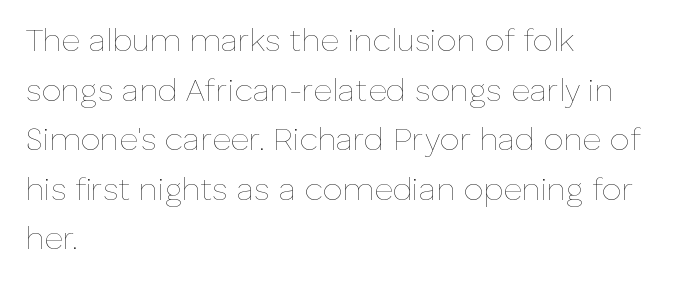
{"italic": "no", "bold": "no", "weight": "thin", "width": "normal", "stroke_contrast": "low", "x_height": "medium", "monospaced": "no", "underline": "no", "align": "left", "line_spacing": "normal", "line_spacing_ratio": 1.55, "letter_spacing": "normal", "letter_spacing_em": 0.0, "glyph_px": 32}
